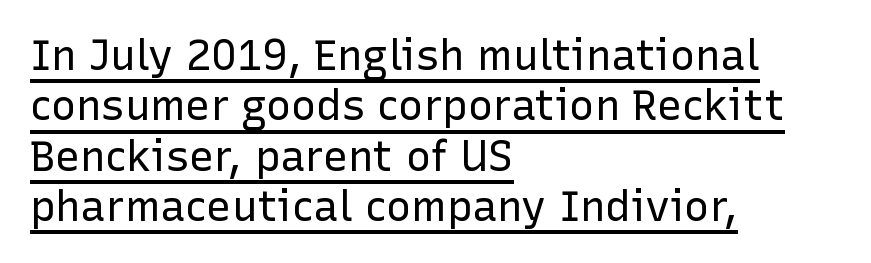
The image shows 42 px regular-weight sans-serif type, upright; set left-aligned, line spacing 1.2x, normal letter spacing, underlined; low stroke contrast and a medium x-height.
